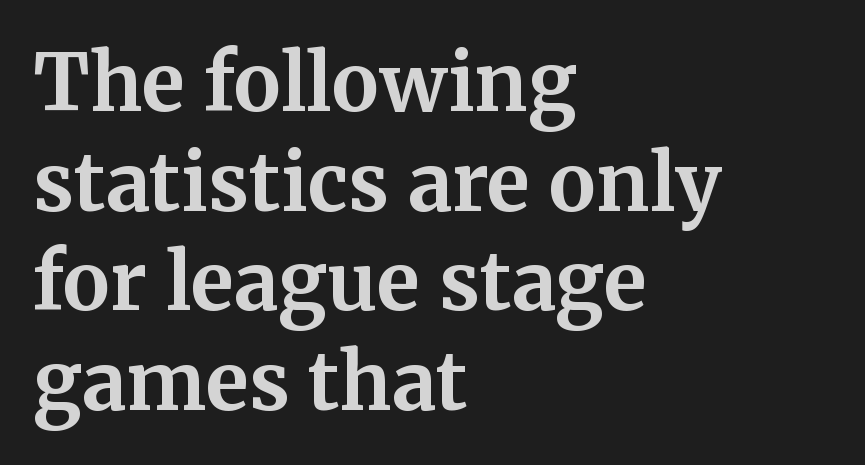
Is the letter spacing exaggerated? No — it looks like the ordinary default. Do the characters align in a grid? No, the font is proportional. Left-aligned paragraph, ragged on the right. As a designer I'd log this as weight 700, bold. The space directly below the letters is spotless. This is the regular roman posture of the typeface.
